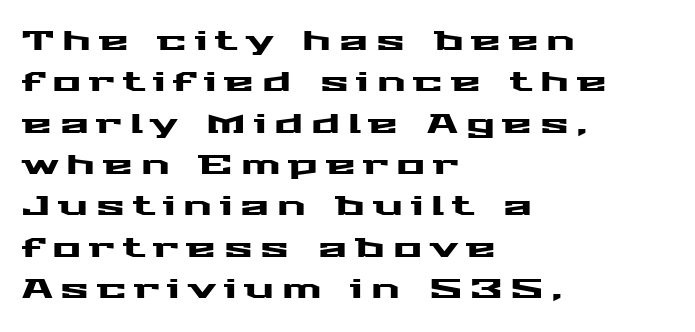
The image shows 27 px text type, upright; set left-aligned, normal line spacing (1.53x), unusually wide letter spacing (+0.29 em), not underlined.
